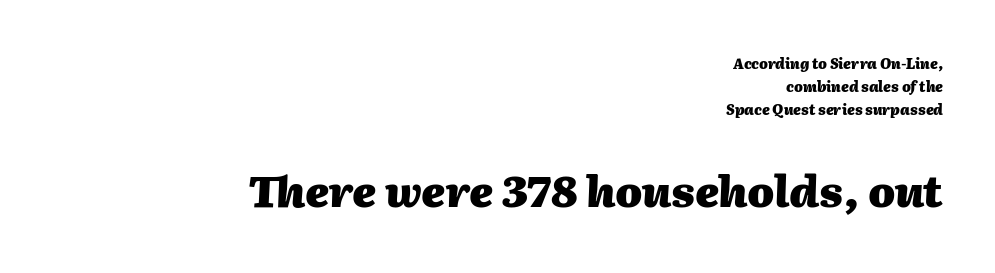
Q: Is the text bold? A: Yes.
Q: Is the text italic (slanted)? A: Yes, it leans right by about 2 degrees.
Q: Is the text underlined? A: No.
Q: How is the paragraph aligned? A: Right-aligned.
Q: Is the spacing between letters normal or unusually wide? A: Normal.
Q: Is the spacing between lines tight, normal or loose? A: Normal.
Q: Which block of text is set in a larger size, the first (top) or the second (bottom)? A: The second (bottom) one.
Q: Width (condensed, normal, or wide)? A: Normal.
Q: Stroke contrast? A: Medium.
Q: x-height? A: Medium.
Q: Monospaced? A: No.
